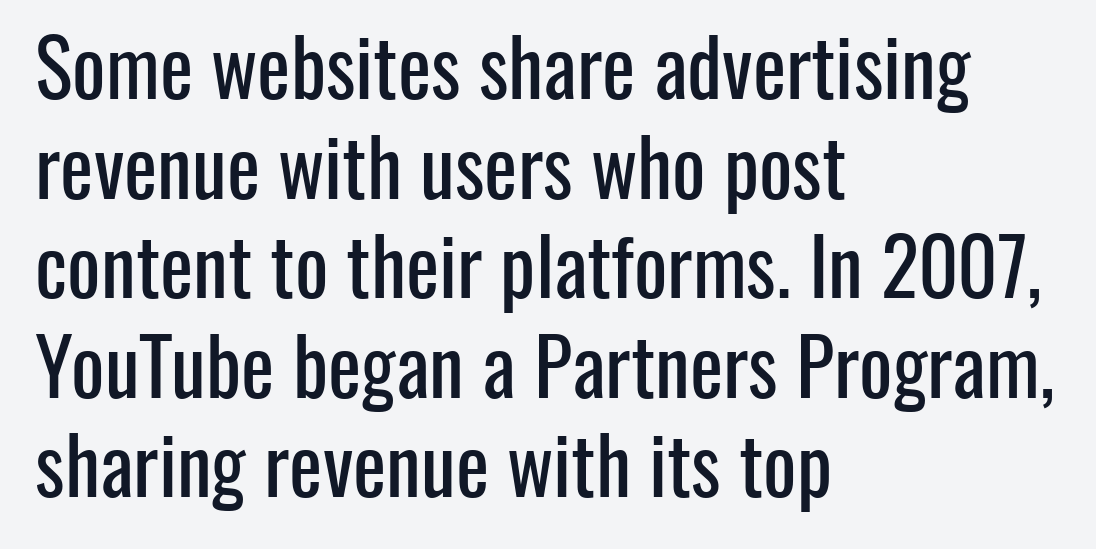
{"serif": "no", "italic": "no", "width": "condensed", "stroke_contrast": "low", "x_height": "medium", "monospaced": "no", "underline": "no", "align": "left", "line_spacing": "normal", "line_spacing_ratio": 1.26, "letter_spacing": "normal", "letter_spacing_em": 0.0, "glyph_px": 79}
